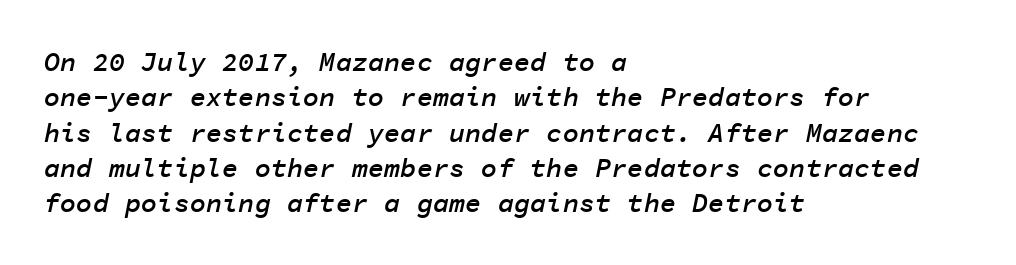
The image shows 27 px text type, italic (leaning right); set left-aligned, normal line spacing (1.31x), normal letter spacing, not underlined.
